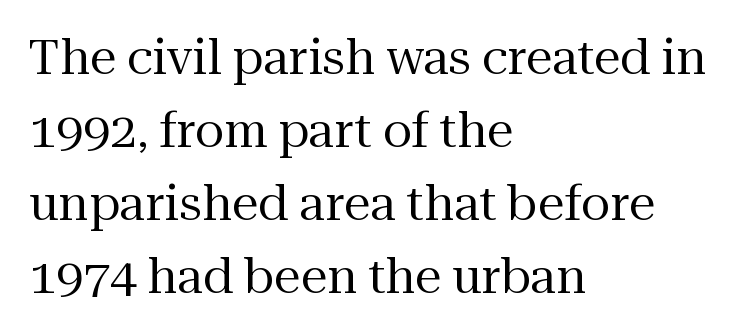
Q: Is the text bold? A: No.
Q: Is the text italic (slanted)? A: No, it is upright.
Q: Is the typeface a serif or a sans-serif typeface? A: Serif.
Q: Is the text underlined? A: No.
Q: How is the paragraph aligned? A: Left-aligned.
Q: Is the spacing between letters normal or unusually wide? A: Normal.
Q: Is the spacing between lines tight, normal or loose? A: Normal.
Q: Width (condensed, normal, or wide)? A: Normal.
Q: Stroke contrast? A: Medium.
Q: x-height? A: Medium.
Q: Monospaced? A: No.
